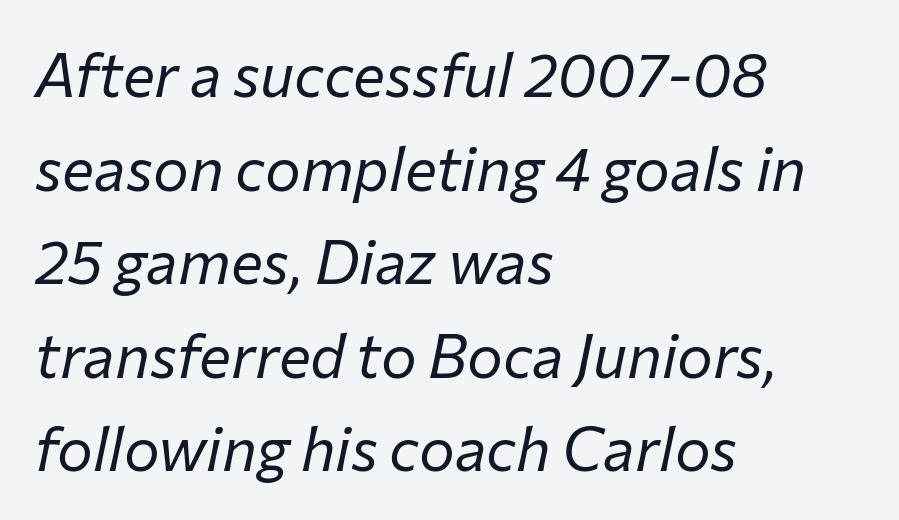
{"italic": "yes", "lean": "right", "slant_degrees": 12, "bold": "no", "weight": "regular", "width": "normal", "stroke_contrast": "low", "x_height": "medium", "monospaced": "no", "underline": "no", "align": "left", "line_spacing": "normal", "line_spacing_ratio": 1.56, "letter_spacing": "normal", "letter_spacing_em": 0.0, "glyph_px": 60}
